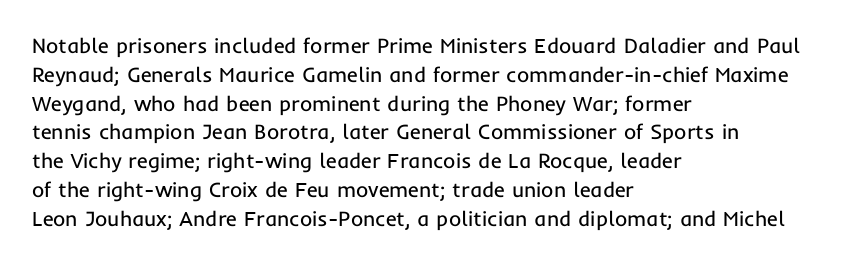
The image shows 21 px text type, upright; set left-aligned, normal line spacing (1.37x), normal letter spacing, not underlined.
